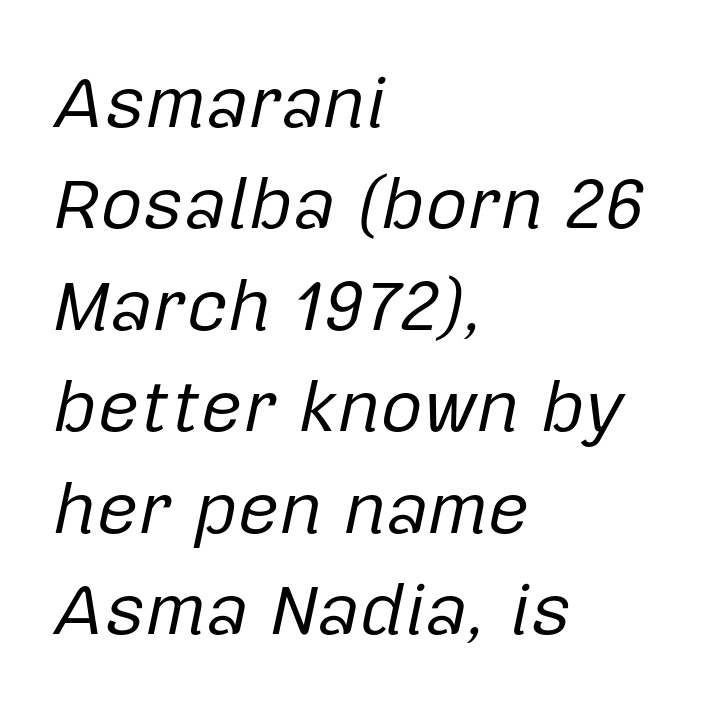
Leading: standard. If you drew a line through each stem, it would be angled. Weight: in the light-to-regular range. Glyph-to-glyph distance matches everyday printed text.
